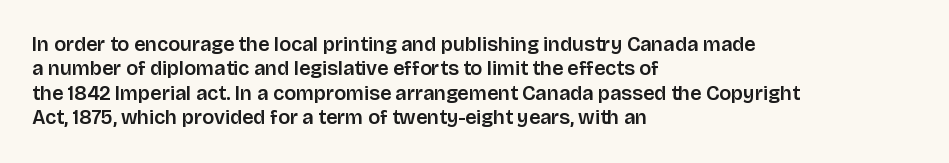
Q: Is the text italic (slanted)? A: No, it is upright.
Q: Is the text underlined? A: No.
Q: How is the paragraph aligned? A: Left-aligned.
Q: Is the spacing between letters normal or unusually wide? A: Normal.
